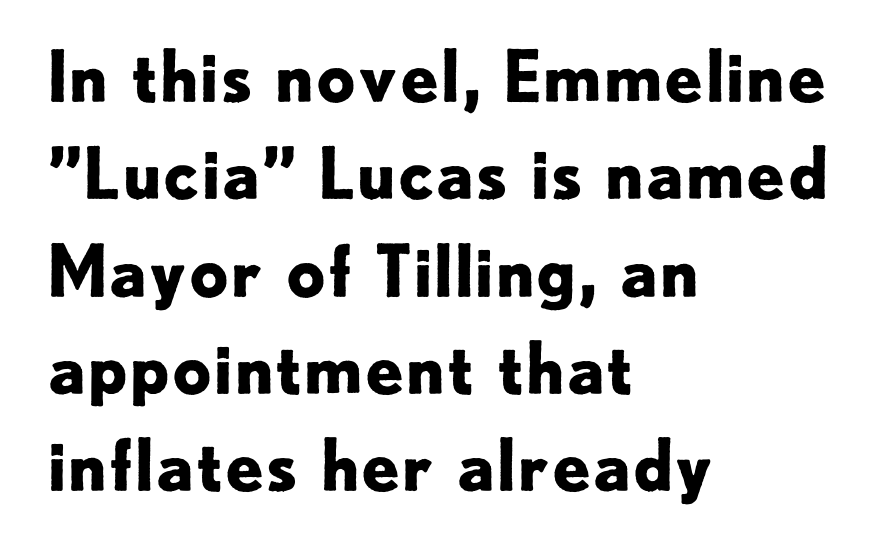
Notice how the passage keeps a crisp vertical edge on the left only. I'd call this a sans setting — the letters go barefoot. The glyphs have the mass of a bold cut. This sample has the flowing, uneven cadence of proportional lettering. Characters follow at the spacing the type designer built in.
